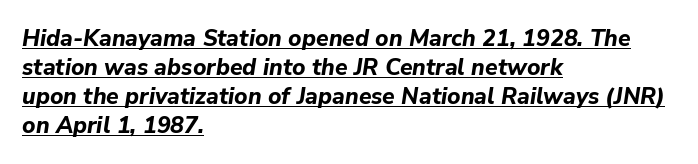
Q: Is the text bold? A: Yes.
Q: Is the text italic (slanted)? A: Yes, it leans right by about 9 degrees.
Q: Is the text underlined? A: Yes.
Q: How is the paragraph aligned? A: Left-aligned.
Q: Is the spacing between letters normal or unusually wide? A: Normal.
Q: Is the spacing between lines tight, normal or loose? A: Normal.
